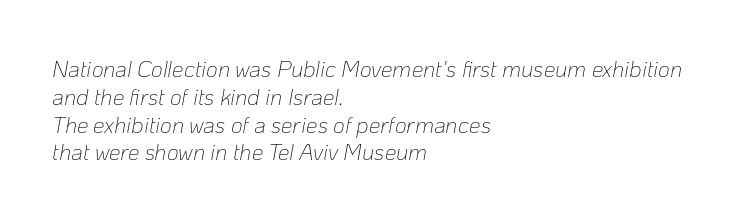
Standard letterfit; no display-style spreading of the glyphs. Italic: yes, the glyphs are oblique. Alignment: flush left. Is this a heavy cut? Hardly; it is regular or lighter.
